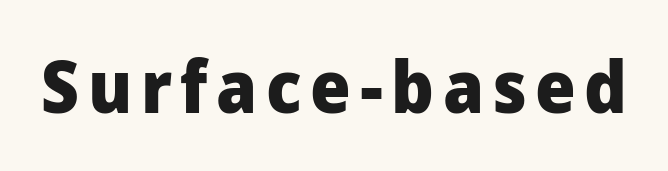
The image shows 72 px heavy sans-serif type, upright; set not underlined; low stroke contrast and a medium x-height.
